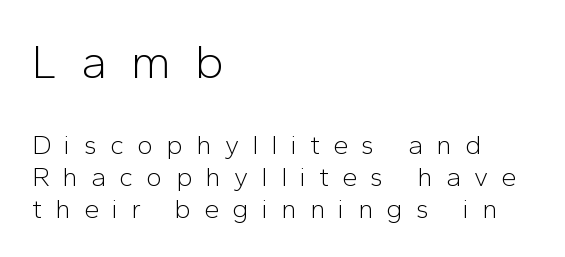
Q: Is the text bold? A: No.
Q: Is the text italic (slanted)? A: No, it is upright.
Q: Is the typeface a serif or a sans-serif typeface? A: Sans-serif.
Q: Is the text underlined? A: No.
Q: How is the paragraph aligned? A: Left-aligned.
Q: Is the spacing between letters normal or unusually wide? A: Unusually wide.
Q: Which block of text is set in a larger size, the first (top) or the second (bottom)? A: The first (top) one.
Q: Width (condensed, normal, or wide)? A: Normal.
Q: Stroke contrast? A: Low.
Q: x-height? A: Medium.
Q: Monospaced? A: No.
